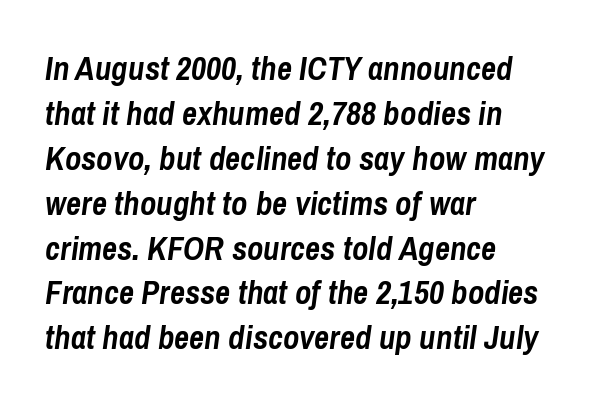
{"italic": "yes", "lean": "right", "slant_degrees": 8, "bold": "yes", "weight": "semibold", "width": "condensed", "stroke_contrast": "low", "x_height": "medium", "monospaced": "no", "underline": "no", "align": "left", "line_spacing": "normal", "line_spacing_ratio": 1.36, "letter_spacing": "normal", "letter_spacing_em": 0.0, "glyph_px": 33}
